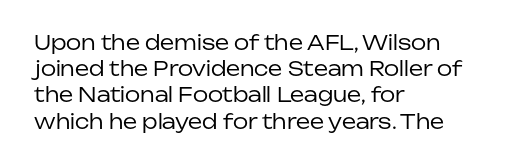
{"italic": "no", "bold": "no", "underline": "no", "align": "left", "line_spacing": "normal", "line_spacing_ratio": 1.31, "letter_spacing": "normal", "letter_spacing_em": 0.0, "glyph_px": 20}
